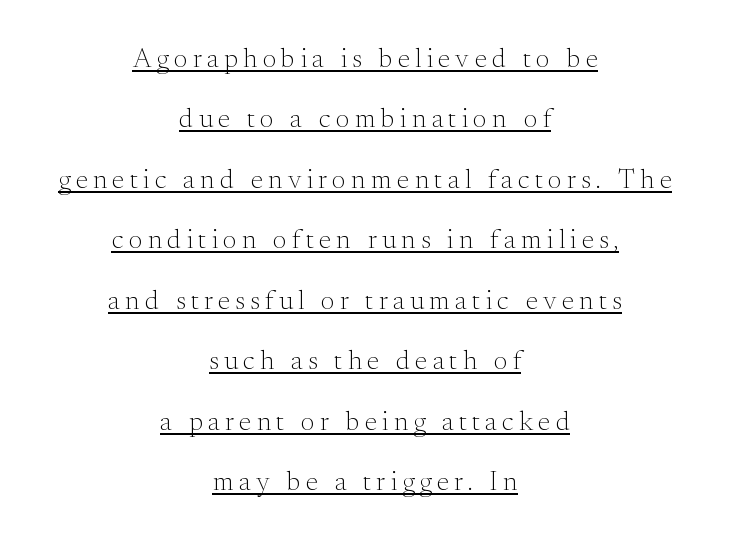
Q: Is the text bold? A: No.
Q: Is the text italic (slanted)? A: No, it is upright.
Q: Is the text underlined? A: Yes.
Q: How is the paragraph aligned? A: Centered.
Q: Is the spacing between letters normal or unusually wide? A: Unusually wide.
Q: Is the spacing between lines tight, normal or loose? A: Loose.
